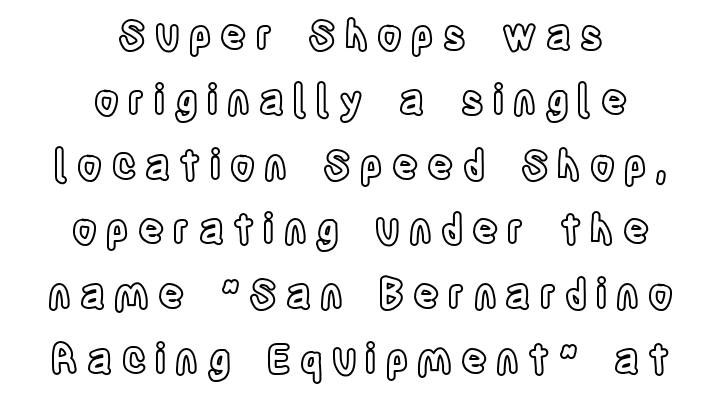
{"italic": "no", "width": "condensed", "x_height": "large", "monospaced": "no", "underline": "no", "align": "center", "line_spacing": "normal", "line_spacing_ratio": 1.62, "letter_spacing": "wide", "letter_spacing_em": 0.23, "glyph_px": 40}
